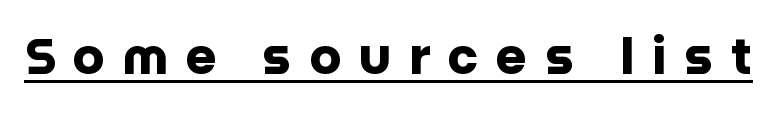
{"serif": "no", "italic": "no", "bold": "yes", "weight": "heavy", "width": "normal", "stroke_contrast": "low", "x_height": "large", "monospaced": "no", "underline": "yes", "letter_spacing": "wide", "letter_spacing_em": 0.35, "glyph_px": 50}
